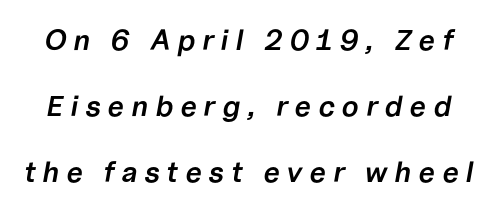
Each letter keeps its own natural width here, so spacing adapts to shape. The specimen reads as italic at a glance. Notice the strokes are somewhat thickened but not fully heavy: this is a semibold. The specimen omits any rule beneath the text block's lines. The space between consecutive lines is lavish. Does extra space separate the letters? Yes, quite a lot of it.
